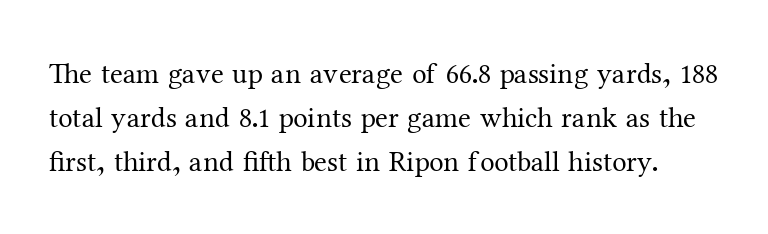
Only glyphs here, with clear space below each row. The letters carry serifs — small finishing strokes at the ends of their stems. These lines are rendered in a variable-pitch font. Short note: letters normally spaced. On a weight scale, this lands at 450 or below.
